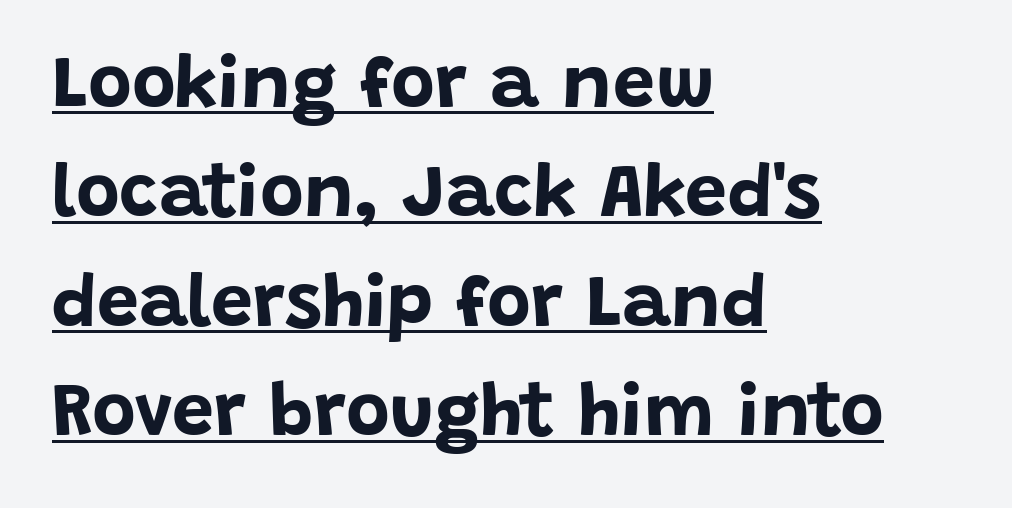
The image shows 75 px bold sans-serif type, upright; set left-aligned, normal line spacing (1.46x), normal letter spacing, underlined; low stroke contrast and a large x-height.
